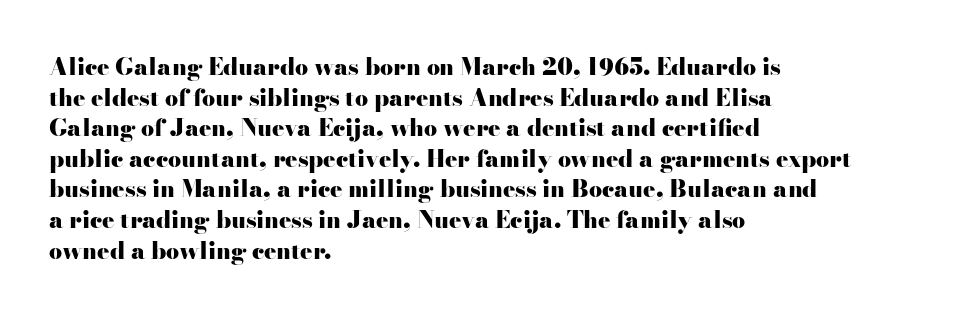
Nobody touched the tracking dial on this one. Heft: maximum for text — a bold. The rendering anchors every line to the left-hand side. The line-height multiplier appears to be the usual default.
